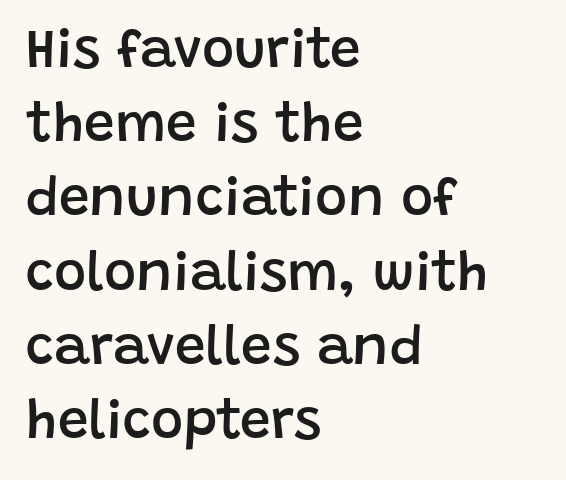
Q: Is the text bold? A: Semi-bold.
Q: Is the text italic (slanted)? A: No, it is upright.
Q: Is the typeface a serif or a sans-serif typeface? A: Sans-serif.
Q: Is the text underlined? A: No.
Q: How is the paragraph aligned? A: Left-aligned.
Q: Is the spacing between letters normal or unusually wide? A: Normal.
Q: Is the spacing between lines tight, normal or loose? A: Normal.
Q: Width (condensed, normal, or wide)? A: Normal.
Q: Stroke contrast? A: Low.
Q: x-height? A: Large.
Q: Monospaced? A: No.
